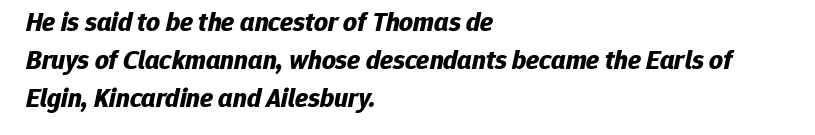
Left-aligned paragraph, ragged on the right. The font is running at its bold setting. It's the slanting kind of type. Tracking here is standard; glyphs follow each other at the usual distance.
